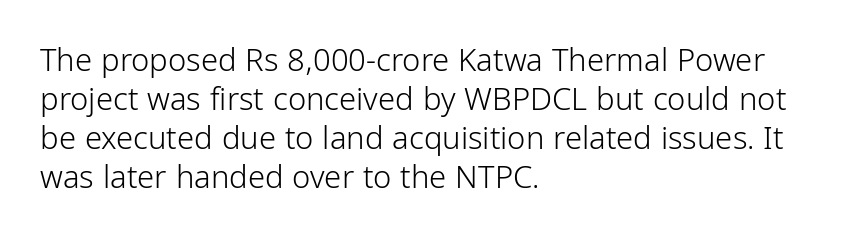
Honestly, the row spacing looks completely unremarkable. Characters follow at the spacing the type designer built in. Letterform terminals end flat and unadorned throughout the passage. The letters stand straight up with perfectly vertical stems.
